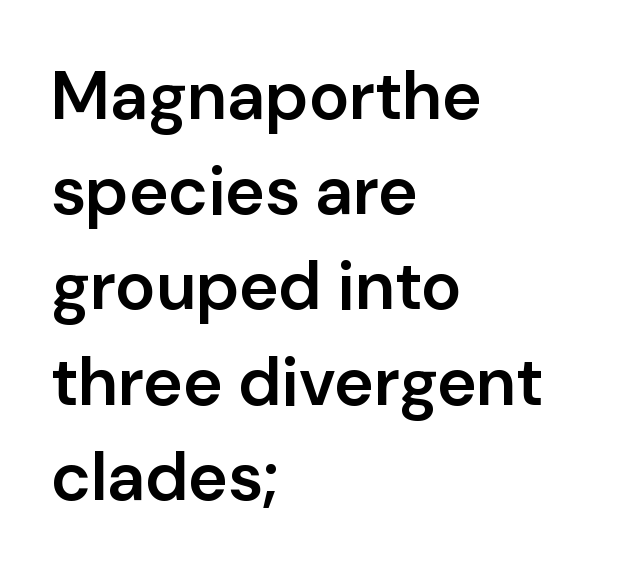
This rendering uses left alignment, leaving the right contour irregular. The typesetting leans somewhat heavy: a semibold. Letterform terminals end flat and unadorned throughout the passage. Every character sits straight up, as roman type does. What stands out about the letter spacing? Nothing — it is the standard amount. This sample has the flowing, uneven cadence of proportional lettering.
